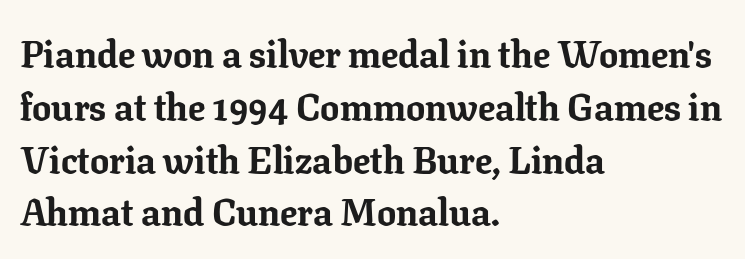
The image shows 38 px bold serif type, upright; set left-aligned, normal line spacing (1.39x), normal letter spacing, not underlined; low stroke contrast and a medium x-height.
